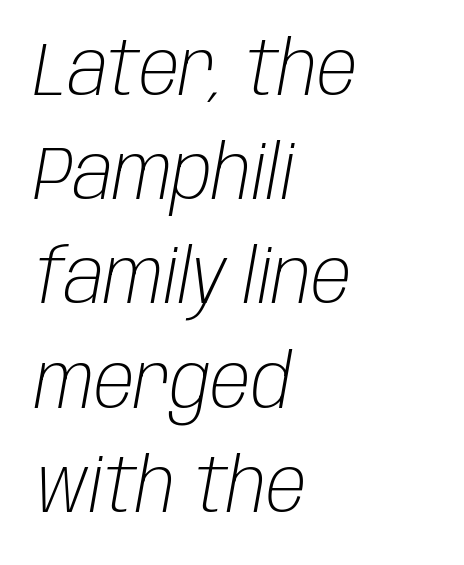
The image shows 75 px light, condensed type, italic (leaning right); set left-aligned, normal line spacing (1.39x), normal letter spacing, not underlined; low stroke contrast and a large x-height.
